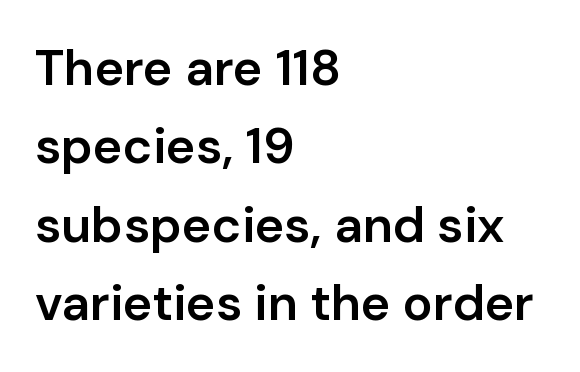
The image shows 50 px semibold sans-serif type, upright; set left-aligned, normal line spacing (1.57x), normal letter spacing, not underlined; low stroke contrast and a medium x-height.
